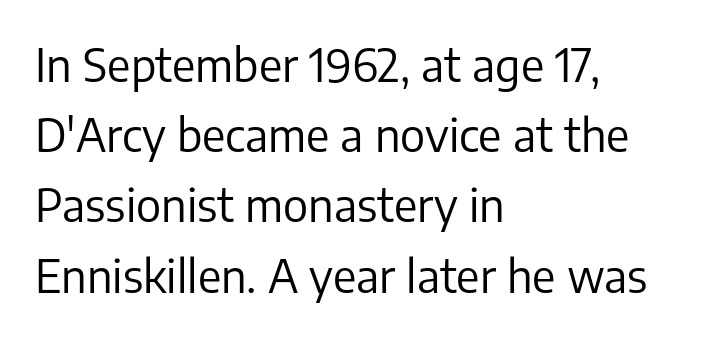
The image shows 45 px regular-weight sans-serif type, upright; set left-aligned, normal line spacing (1.56x), normal letter spacing, not underlined; low stroke contrast and a medium x-height.
